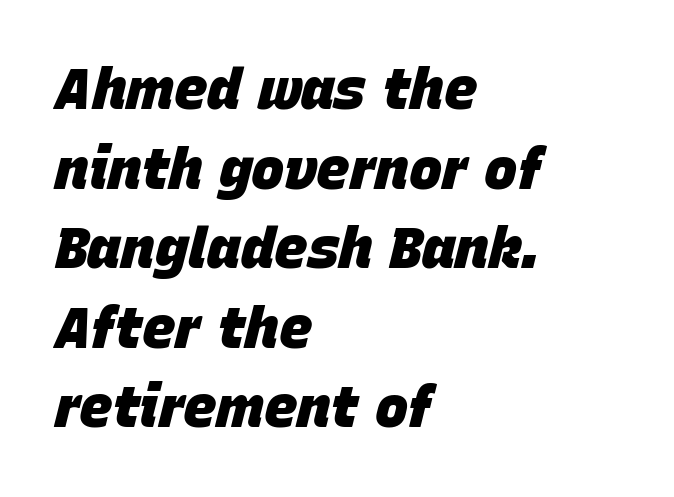
{"italic": "yes", "lean": "right", "slant_degrees": 15, "bold": "yes", "weight": "heavy", "width": "normal", "stroke_contrast": "low", "x_height": "large", "monospaced": "no", "underline": "no", "align": "left", "line_spacing": "normal", "line_spacing_ratio": 1.42, "letter_spacing": "normal", "letter_spacing_em": 0.0, "glyph_px": 56}
